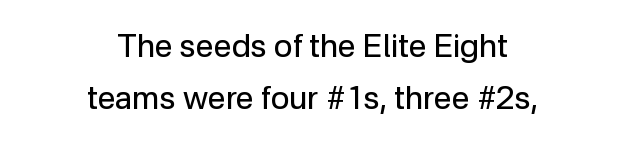
{"serif": "no", "italic": "no", "bold": "no", "weight": "regular", "width": "normal", "stroke_contrast": "low", "x_height": "medium", "monospaced": "no", "underline": "no", "align": "center", "line_spacing": "normal", "line_spacing_ratio": 1.62, "letter_spacing": "normal", "letter_spacing_em": 0.0, "glyph_px": 32}
